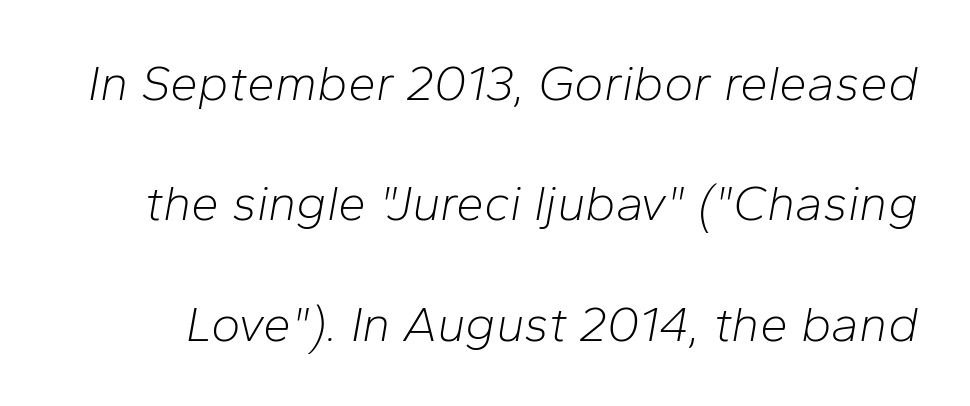
{"italic": "yes", "lean": "right", "slant_degrees": 10, "bold": "no", "weight": "light", "width": "normal", "stroke_contrast": "low", "x_height": "medium", "monospaced": "no", "underline": "no", "line_spacing": "loose", "line_spacing_ratio": 2.41, "letter_spacing": "normal", "letter_spacing_em": 0.0, "glyph_px": 50}
